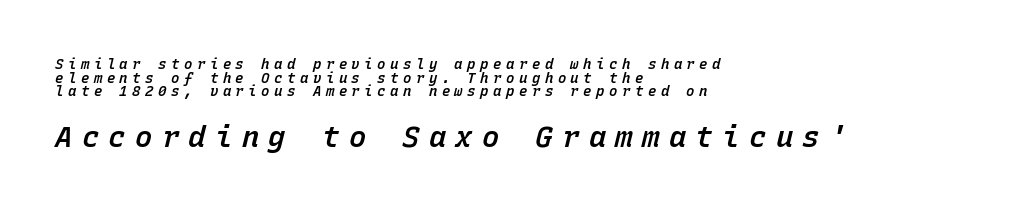
The image shows 29 px semibold type, italic (leaning right), monospaced; set left-aligned, tight line spacing (0.97x), unusually wide letter spacing (+0.32 em), not underlined; the second (bottom) block is 2.07x larger; low stroke contrast and a medium x-height.
